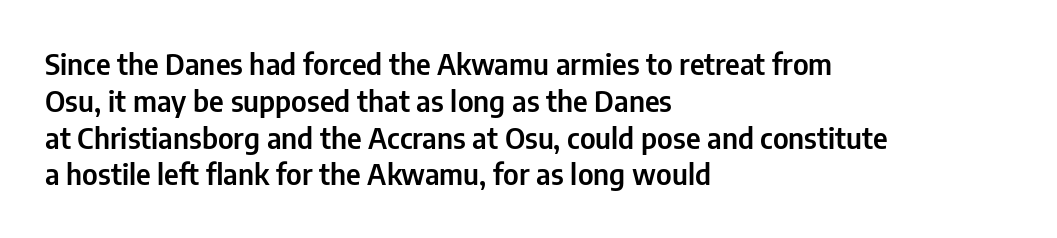
Q: Is the text italic (slanted)? A: No, it is upright.
Q: Is the typeface a serif or a sans-serif typeface? A: Sans-serif.
Q: Is the text underlined? A: No.
Q: How is the paragraph aligned? A: Left-aligned.
Q: Is the spacing between letters normal or unusually wide? A: Normal.
Q: Is the spacing between lines tight, normal or loose? A: Normal.
Q: Width (condensed, normal, or wide)? A: Condensed.
Q: Stroke contrast? A: Low.
Q: x-height? A: Medium.
Q: Monospaced? A: No.
